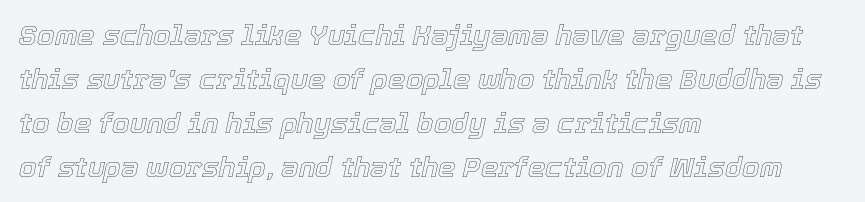
The text carries the slant typical of an italic or oblique font. Underline: absent. Words appear dense and cohesive because spacing is normal. Each new line begins a customary step beneath the previous one. Varying glyph widths throughout — classic text-font behaviour.
